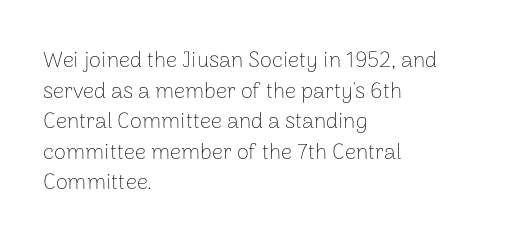
The image shows 22 px text type, upright; set left-aligned, normal line spacing (1.39x), normal letter spacing, not underlined.
